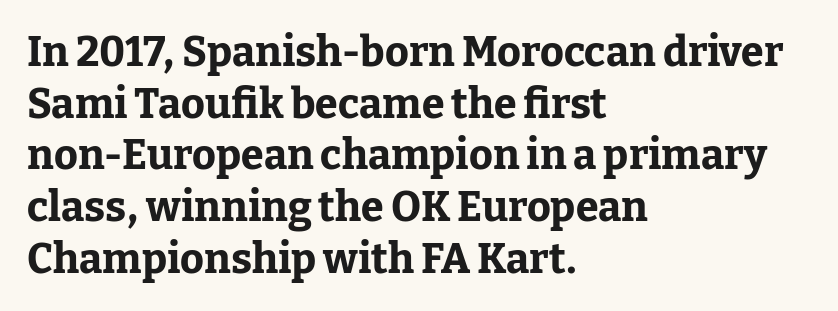
I'd call this a serif setting — the letters wear small feet. This sample has the flowing, uneven cadence of proportional lettering. As a designer I'd log this as weight 700, bold. Caption: standard tracking, unaltered. Short and long lines alike share a common starting point at left. Vertical spacing — default.
